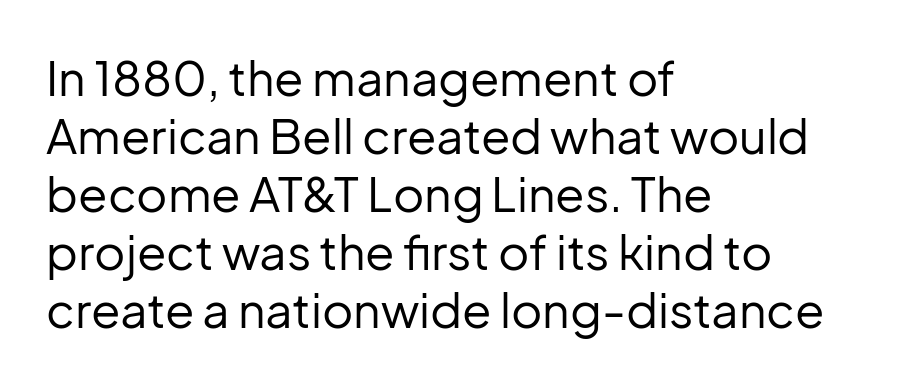
The image shows 48 px regular-weight sans-serif type, upright; set left-aligned, line spacing 1.21x, normal letter spacing, not underlined; low stroke contrast and a medium x-height.
